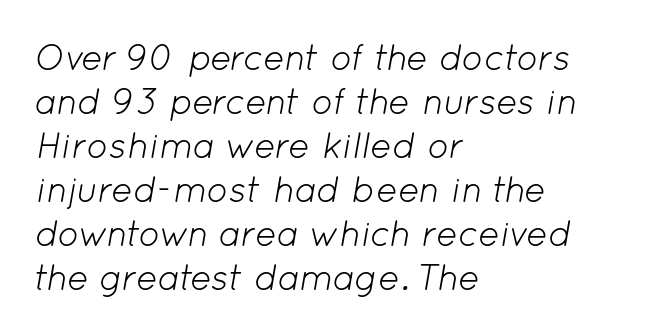
The image shows 36 px light type, italic (leaning right); set left-aligned, line spacing 1.22x, normal letter spacing, not underlined; low stroke contrast and a medium x-height.
